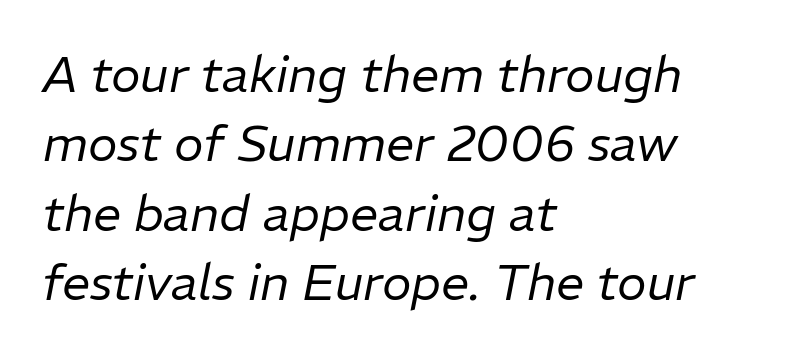
Casual observation: everything's shoved over to the left. Vertically, the passage feels balanced, rows spaced as you'd expect. Check the space under the baseline: it is left empty. Each word holds together tightly as a unit, with standard inter-letter gaps. This is oblique type, the kind used for emphasis or titles. Here the designer chose a conventional face with non-uniform glyph widths.
